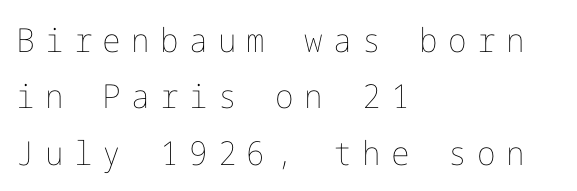
The image shows 33 px thin type, upright; set left-aligned, line spacing 1.71x, unusually wide letter spacing (+0.31 em), not underlined; low stroke contrast and a medium x-height.
